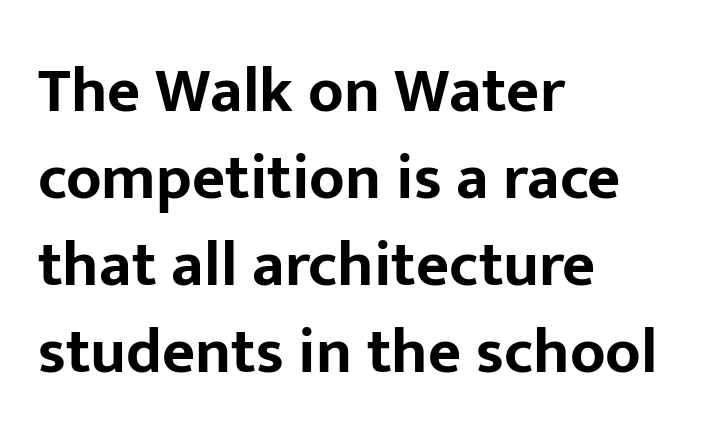
The image shows 64 px bold sans-serif type, upright; set left-aligned, normal line spacing (1.36x), normal letter spacing, not underlined; low stroke contrast and a medium x-height.
